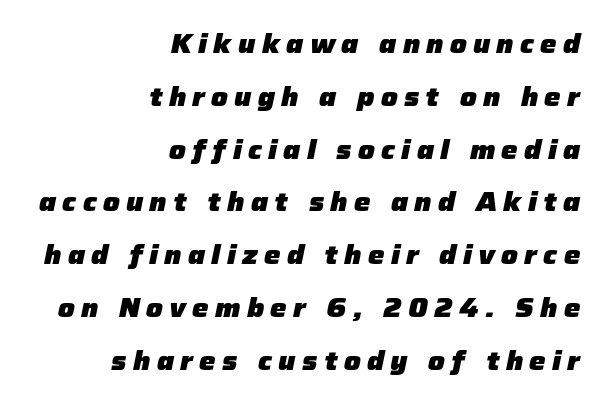
Q: Is the text bold? A: Yes.
Q: Is the text italic (slanted)? A: Yes, it leans right by about 12 degrees.
Q: Is the text underlined? A: No.
Q: How is the paragraph aligned? A: Right-aligned.
Q: Is the spacing between letters normal or unusually wide? A: Unusually wide.
Q: Is the spacing between lines tight, normal or loose? A: Loose.
